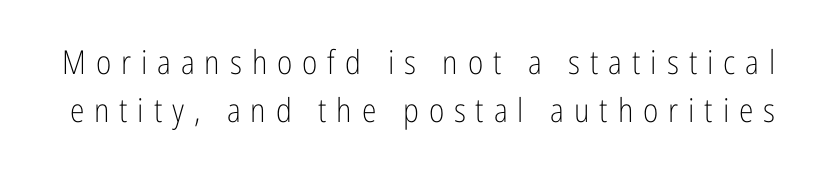
A typesetter would call this proportional, since set widths differ per character. This is not heavy type; no bold has been used. Just letters on the line, the space beneath them empty. Every stem runs plumb, perpendicular to the baseline.
